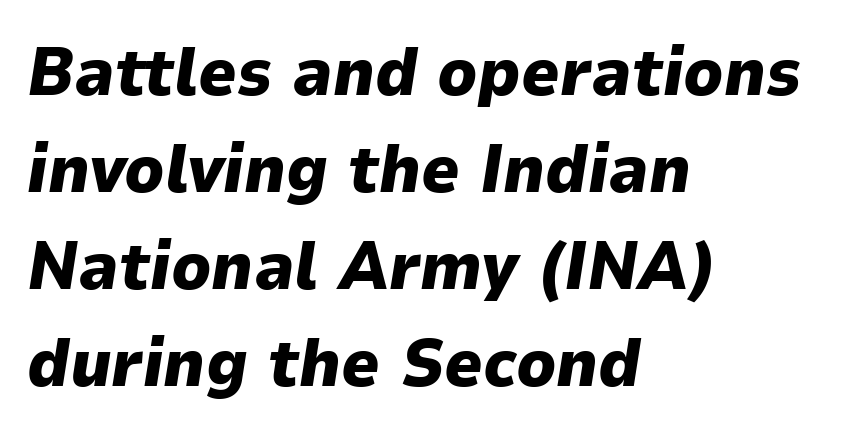
The zone under the glyphs is completely vacant. You'd pick this weight for a headline — it's a proper bold. The ragged edge is on the right, which tells us the setting is flush left. Proportional: the letters do not fall into vertical columns. This rendering leaves character spacing at its baseline value.
